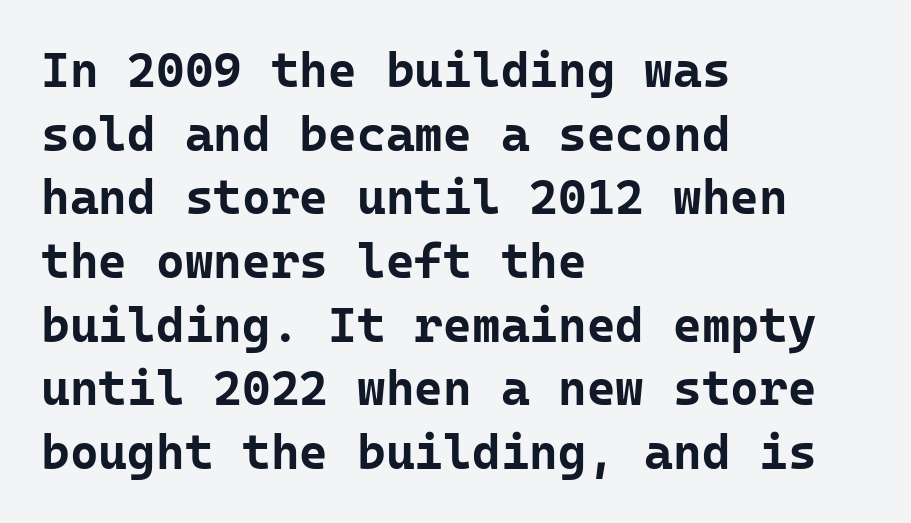
The image shows 49 px bold sans-serif type, upright, monospaced; set left-aligned, normal line spacing (1.3x), normal letter spacing, not underlined; low stroke contrast and a medium x-height.
